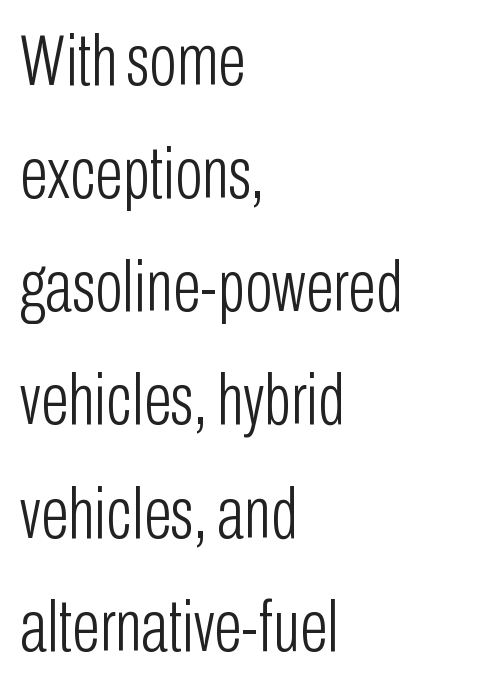
The image shows 73 px light, condensed sans-serif type, upright; set left-aligned, normal line spacing (1.55x), normal letter spacing, not underlined; low stroke contrast and a medium x-height.
